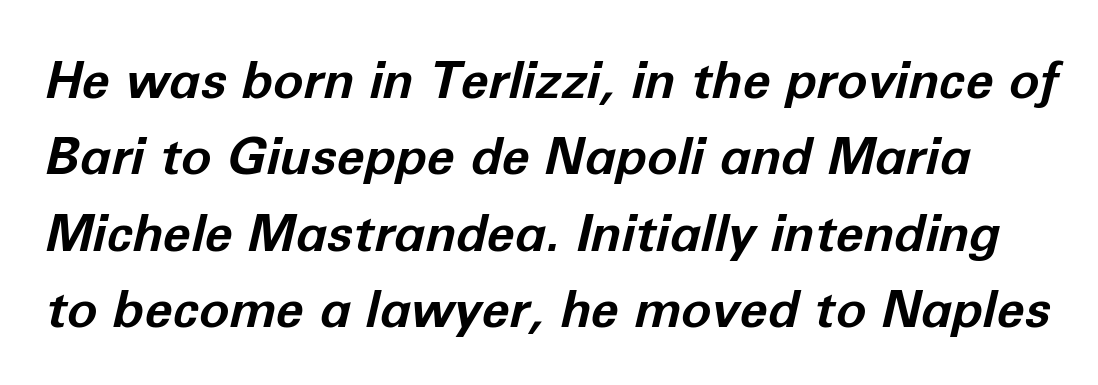
How are the letters spaced? Ordinarily, with no added tracking. The vertical gap from one line to the next is medium. You could not count columns in this text — the font is proportionally spaced. Beneath every word, the page is bare.
